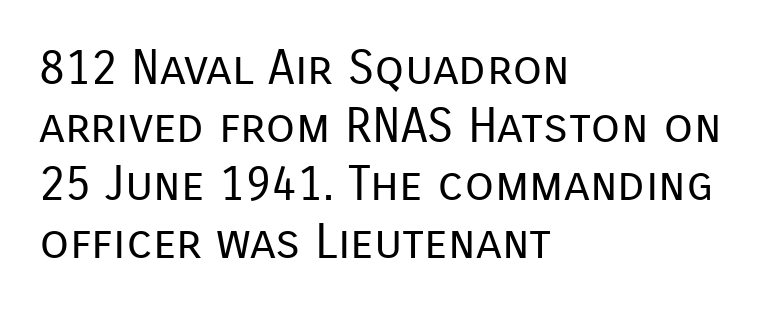
The image shows 48 px regular-weight sans-serif type, upright; set left-aligned, line spacing 1.21x, normal letter spacing, not underlined; low stroke contrast and a medium x-height.
